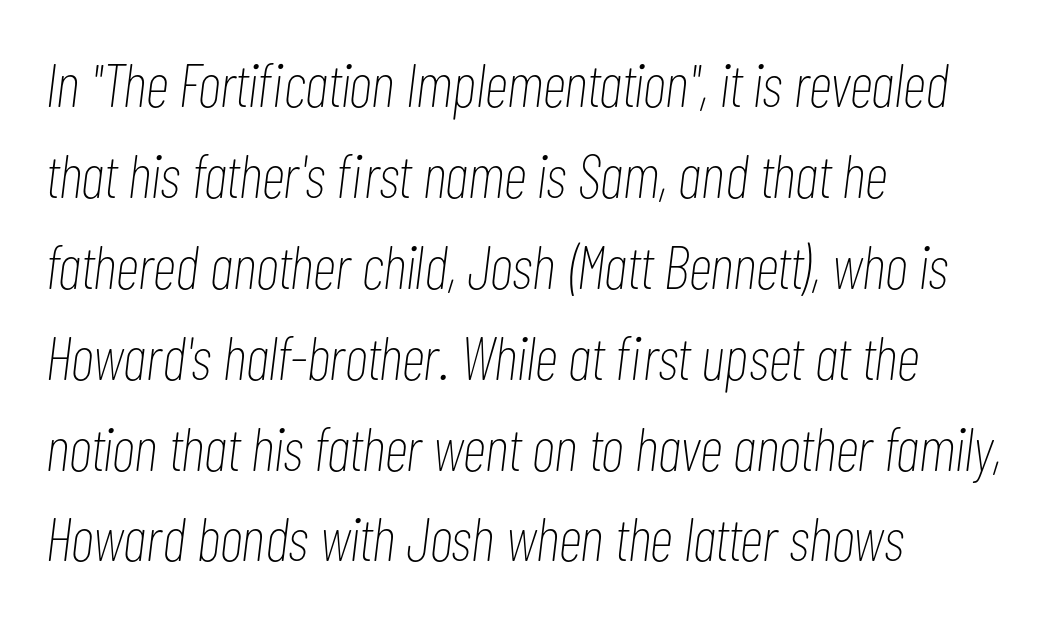
The strip under each line holds only bare page. Is the type heavy? It reads as light-to-regular instead. The rendering uses a moderate line-height, typical for paragraphs. The face used here is proportionally spaced, like ordinary book or web type. Tall strokes in this sample are angled rather than plumb. There is no visible air inserted between adjacent glyphs.
